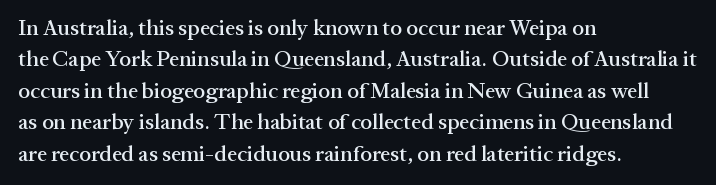
The image shows 22 px text type, upright; set left-aligned, normal line spacing (1.43x), normal letter spacing, not underlined.
